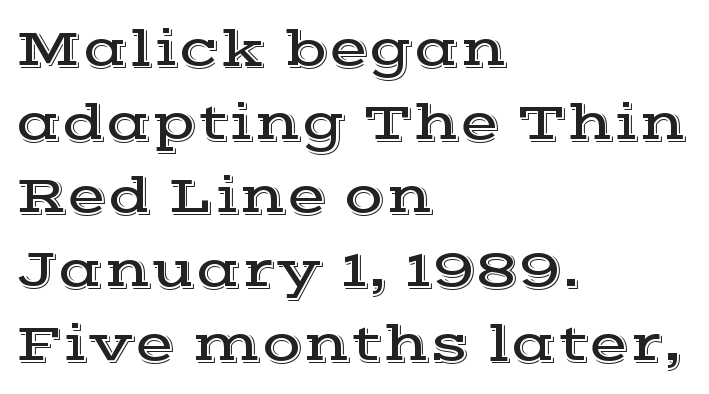
Look at the bottom of the vertical strokes: they flare into serifs here. Looks like regular typesetting: each glyph gets only the width it needs. Check under the words: just untouched page. Regarding leading, the lines here are spaced in the standard way. Words appear dense and cohesive because spacing is normal. The rendering anchors every line to the left-hand side.
